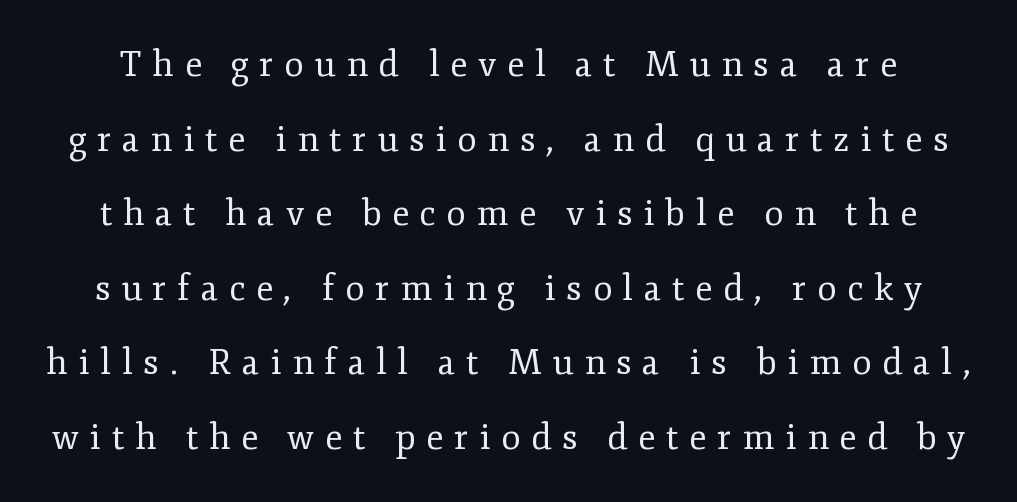
{"serif": "yes", "italic": "no", "bold": "no", "weight": "regular", "width": "normal", "stroke_contrast": "low", "x_height": "small", "monospaced": "no", "underline": "no", "line_spacing": "loose", "line_spacing_ratio": 2.13, "letter_spacing": "wide", "letter_spacing_em": 0.31, "glyph_px": 35}
